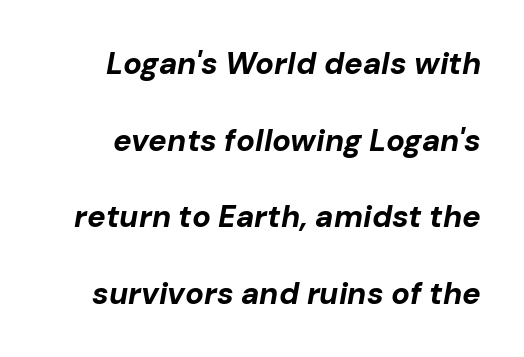
Q: Is the text bold? A: Yes.
Q: Is the text italic (slanted)? A: Yes, it leans right by about 10 degrees.
Q: Is the text underlined? A: No.
Q: Is the spacing between letters normal or unusually wide? A: Normal.
Q: Is the spacing between lines tight, normal or loose? A: Loose.
Q: Width (condensed, normal, or wide)? A: Normal.
Q: Stroke contrast? A: Low.
Q: x-height? A: Medium.
Q: Monospaced? A: No.
